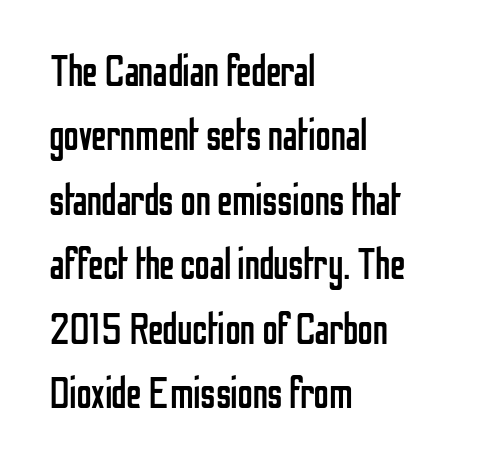
Q: Is the text bold? A: No.
Q: Is the text italic (slanted)? A: No, it is upright.
Q: Is the typeface a serif or a sans-serif typeface? A: Sans-serif.
Q: Is the text underlined? A: No.
Q: How is the paragraph aligned? A: Left-aligned.
Q: Is the spacing between letters normal or unusually wide? A: Normal.
Q: Is the spacing between lines tight, normal or loose? A: Normal.
Q: Width (condensed, normal, or wide)? A: Condensed.
Q: Stroke contrast? A: Low.
Q: x-height? A: Medium.
Q: Monospaced? A: No.
